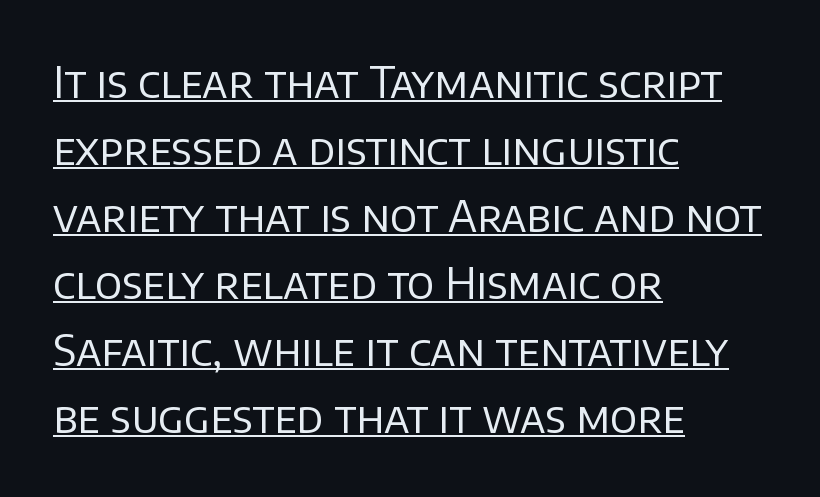
{"serif": "no", "italic": "no", "bold": "no", "weight": "regular", "width": "normal", "stroke_contrast": "low", "x_height": "large", "monospaced": "no", "underline": "yes", "align": "left", "line_spacing": "normal", "line_spacing_ratio": 1.56, "letter_spacing": "normal", "letter_spacing_em": 0.0, "glyph_px": 43}
